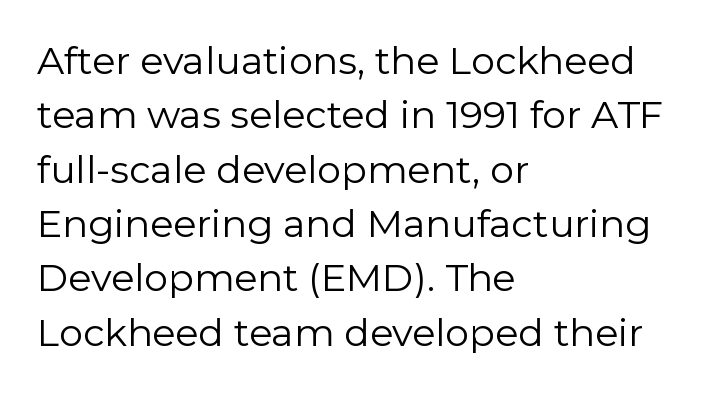
Q: Is the text bold? A: No.
Q: Is the text italic (slanted)? A: No, it is upright.
Q: Is the typeface a serif or a sans-serif typeface? A: Sans-serif.
Q: Is the text underlined? A: No.
Q: How is the paragraph aligned? A: Left-aligned.
Q: Is the spacing between letters normal or unusually wide? A: Normal.
Q: Is the spacing between lines tight, normal or loose? A: Normal.
Q: Width (condensed, normal, or wide)? A: Normal.
Q: Stroke contrast? A: Low.
Q: x-height? A: Medium.
Q: Monospaced? A: No.
